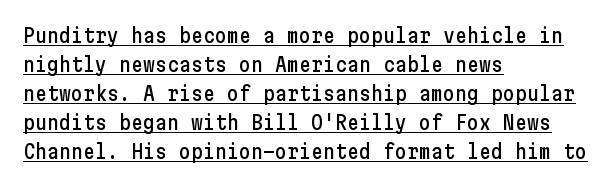
The designer left line spacing at the default. Underlined type. Short note: letters normally spaced. The lines are quadded left. Characters remain perfectly vertical along every line.
